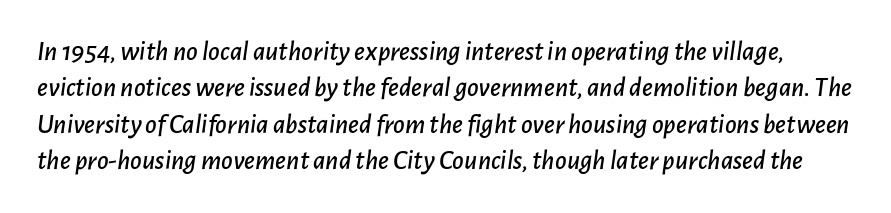
Q: Is the text italic (slanted)? A: Yes, it leans right by about 7 degrees.
Q: Is the text underlined? A: No.
Q: Is the spacing between letters normal or unusually wide? A: Normal.
Q: Is the spacing between lines tight, normal or loose? A: Normal.
Q: Width (condensed, normal, or wide)? A: Normal.
Q: Stroke contrast? A: Low.
Q: x-height? A: Medium.
Q: Monospaced? A: No.
